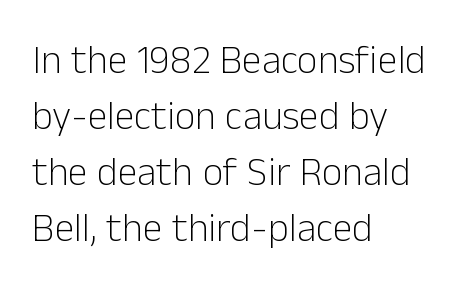
The image shows 40 px light sans-serif type, upright; set left-aligned, normal line spacing (1.4x), normal letter spacing, not underlined; low stroke contrast and a medium x-height.
